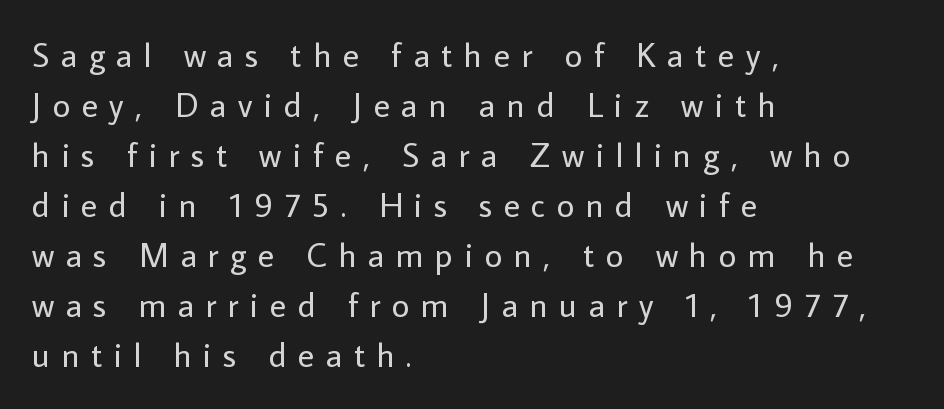
Any mark beneath the type? The region is blank. Heft: none added — not bold. The rag falls on the right side of this text block. Someone cranked the tracking dial way up on this one. Note the varied advance widths — an 'i' is clearly narrower than an 'm'. Does the lettering tilt? It doesn't — this is upright.
